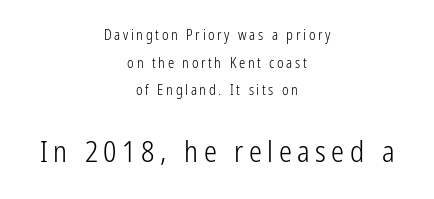
Q: Is the text bold? A: No.
Q: Is the text italic (slanted)? A: No, it is upright.
Q: Is the typeface a serif or a sans-serif typeface? A: Sans-serif.
Q: Is the text underlined? A: No.
Q: How is the paragraph aligned? A: Centered.
Q: Is the spacing between lines tight, normal or loose? A: Loose.
Q: Which block of text is set in a larger size, the first (top) or the second (bottom)? A: The second (bottom) one.
Q: Width (condensed, normal, or wide)? A: Condensed.
Q: Stroke contrast? A: Low.
Q: x-height? A: Medium.
Q: Monospaced? A: No.
